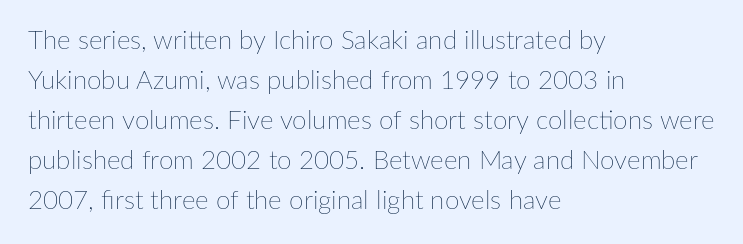
{"italic": "no", "bold": "no", "underline": "no", "align": "left", "line_spacing": "normal", "line_spacing_ratio": 1.54, "letter_spacing": "normal", "letter_spacing_em": 0.0, "glyph_px": 26}
